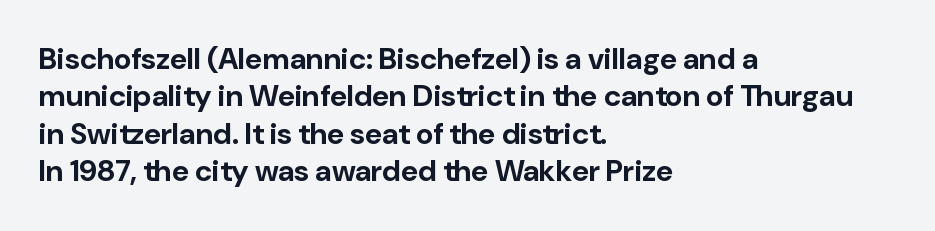
{"serif": "no", "italic": "no", "bold": "yes", "weight": "bold", "width": "normal", "stroke_contrast": "low", "x_height": "medium", "monospaced": "no", "underline": "no", "align": "left", "line_spacing": "normal", "line_spacing_ratio": 1.25, "letter_spacing": "normal", "letter_spacing_em": 0.0, "glyph_px": 30}
